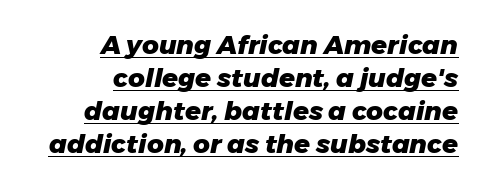
The image shows 26 px bold type, italic (leaning right); set right-aligned, normal line spacing (1.27x), normal letter spacing, underlined.
